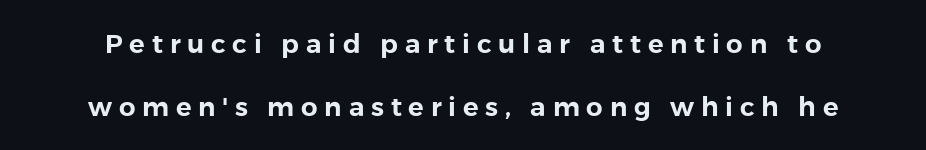
Q: Is the text italic (slanted)? A: No, it is upright.
Q: Is the text underlined? A: No.
Q: Is the spacing between letters normal or unusually wide? A: Unusually wide.
Q: Is the spacing between lines tight, normal or loose? A: Loose.
